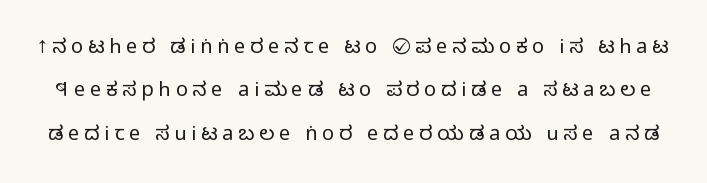
Q: Is the text bold? A: No.
Q: Is the text italic (slanted)? A: No, it is upright.
Q: Is the text underlined? A: No.
Q: Is the spacing between letters normal or unusually wide? A: Unusually wide.
Q: Is the spacing between lines tight, normal or loose? A: Loose.
